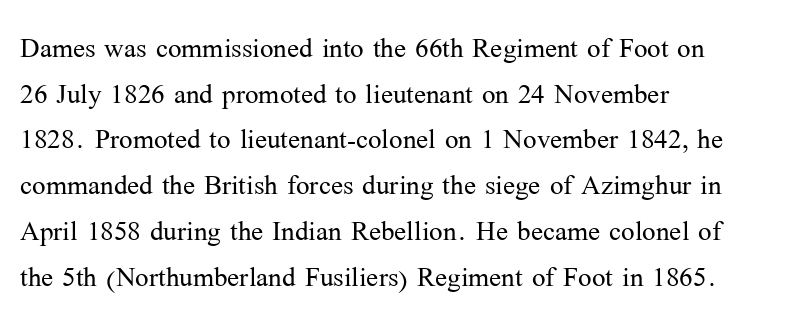
{"serif": "yes", "italic": "no", "bold": "no", "weight": "light", "width": "normal", "stroke_contrast": "medium", "x_height": "medium", "monospaced": "no", "underline": "no", "align": "left", "line_spacing": "normal", "line_spacing_ratio": 1.27, "letter_spacing": "normal", "letter_spacing_em": 0.0, "glyph_px": 36}
